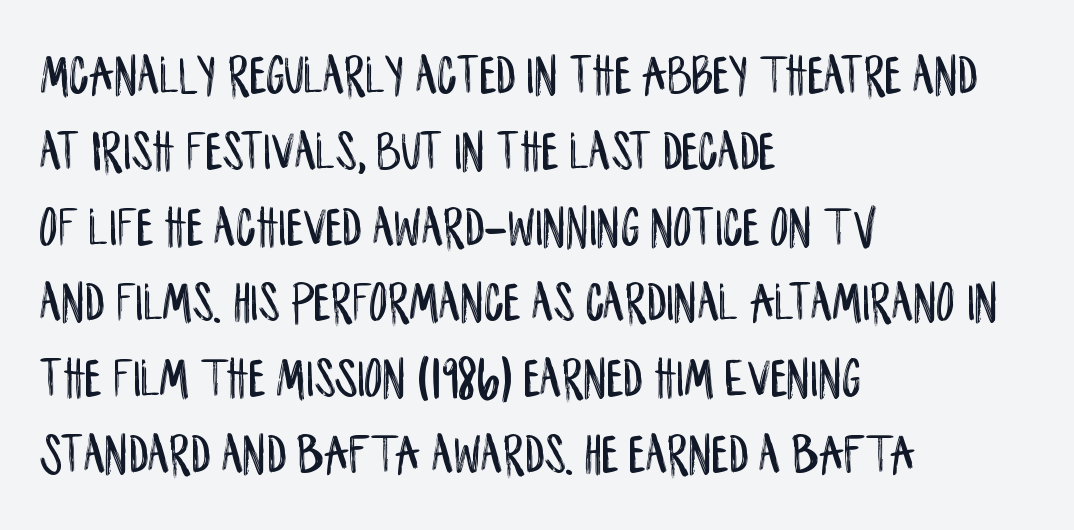
The image shows 57 px condensed sans-serif type, upright; set left-aligned, normal line spacing (1.33x), normal letter spacing, not underlined; low stroke contrast and a large x-height.
